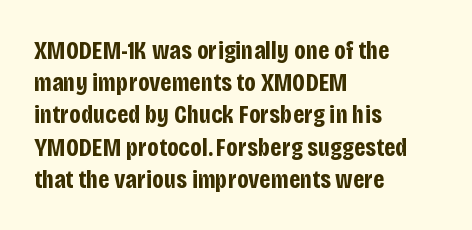
Descenders hang freely into open space. Rendered with straight, roman letterforms. The strokes are fattened all the way to bold. This rendering uses left alignment, leaving the right contour irregular.
